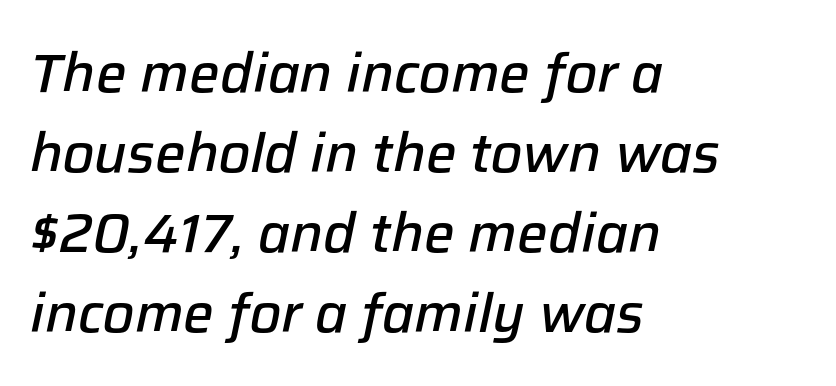
Q: Is the text bold? A: Semi-bold.
Q: Is the text italic (slanted)? A: Yes, it leans right by about 12 degrees.
Q: Is the text underlined? A: No.
Q: How is the paragraph aligned? A: Left-aligned.
Q: Is the spacing between letters normal or unusually wide? A: Normal.
Q: Is the spacing between lines tight, normal or loose? A: Normal.
Q: Width (condensed, normal, or wide)? A: Normal.
Q: Stroke contrast? A: Low.
Q: x-height? A: Medium.
Q: Monospaced? A: No.
